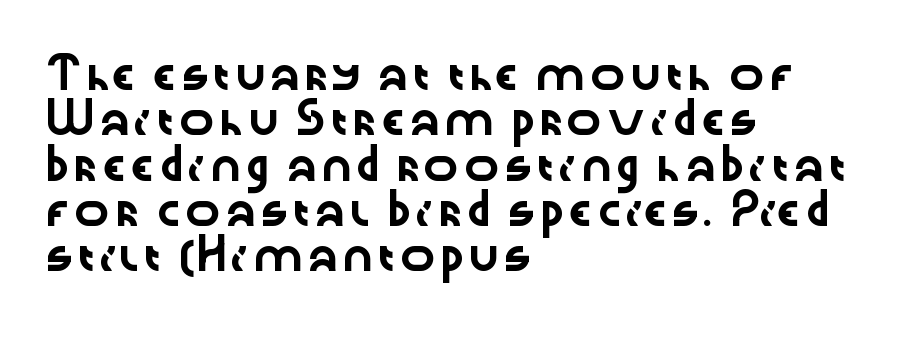
Check the space under the baseline: it is left empty. Ascenders rise straight up at ninety degrees. The rendering anchors every line to the left-hand side. Whoever set this chose a conventional vertical rhythm.
